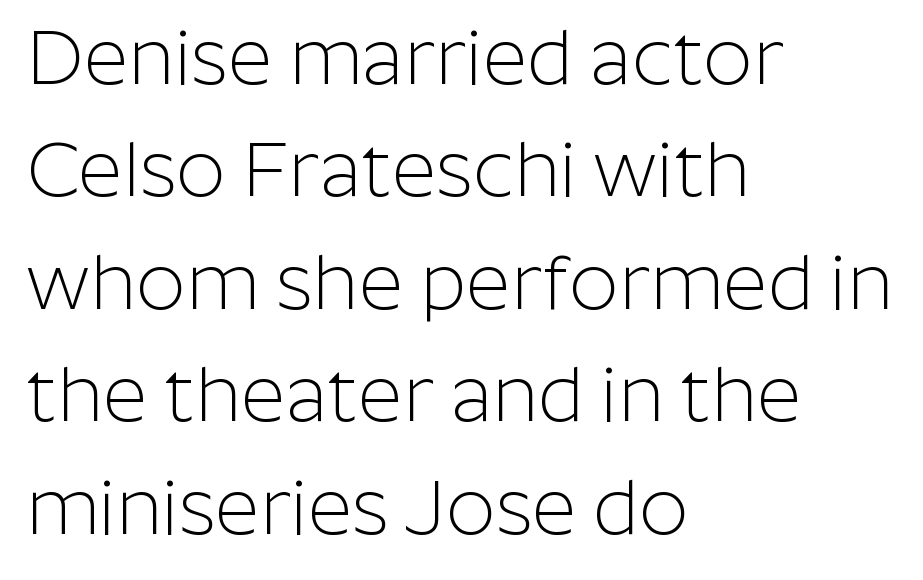
Q: Is the text bold? A: No.
Q: Is the text italic (slanted)? A: No, it is upright.
Q: Is the typeface a serif or a sans-serif typeface? A: Sans-serif.
Q: Is the text underlined? A: No.
Q: How is the paragraph aligned? A: Left-aligned.
Q: Is the spacing between letters normal or unusually wide? A: Normal.
Q: Is the spacing between lines tight, normal or loose? A: Normal.
Q: Width (condensed, normal, or wide)? A: Normal.
Q: Stroke contrast? A: Low.
Q: x-height? A: Medium.
Q: Monospaced? A: No.
